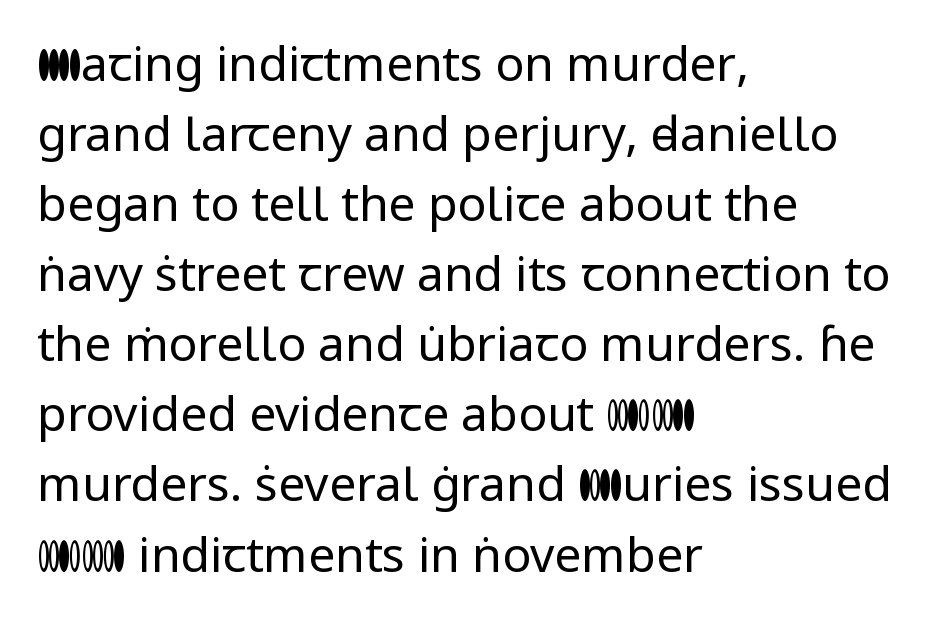
The passage shown is typeset with a sans-serif family. Stem width sits at or under what a default text font uses. What's the leading like? Ordinary, nothing unusual. Looks like regular typesetting: each glyph gets only the width it needs.
